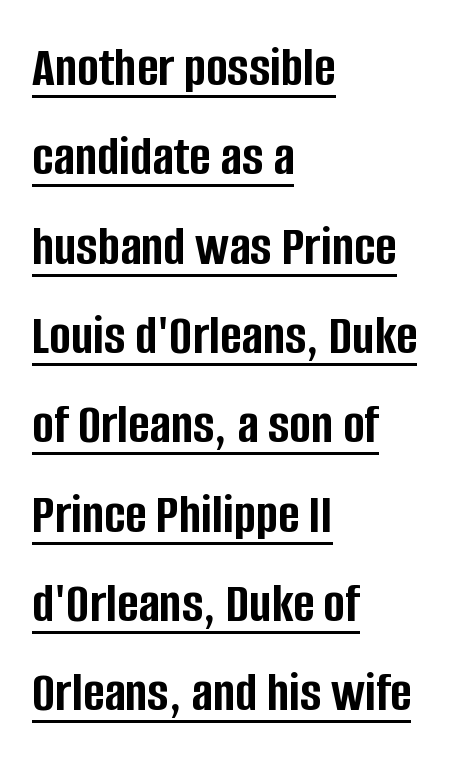
The image shows 58 px semibold, condensed sans-serif type, upright; set left-aligned, normal line spacing (1.54x), normal letter spacing, underlined; low stroke contrast and a large x-height.
